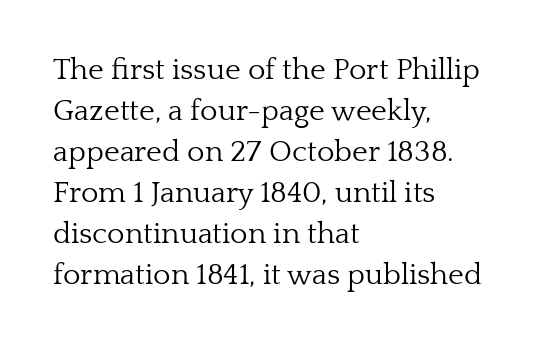
Q: Is the text bold? A: No.
Q: Is the text italic (slanted)? A: No, it is upright.
Q: Is the typeface a serif or a sans-serif typeface? A: Serif.
Q: Is the text underlined? A: No.
Q: How is the paragraph aligned? A: Left-aligned.
Q: Is the spacing between letters normal or unusually wide? A: Normal.
Q: Is the spacing between lines tight, normal or loose? A: Normal.
Q: Width (condensed, normal, or wide)? A: Normal.
Q: Stroke contrast? A: Low.
Q: x-height? A: Medium.
Q: Monospaced? A: No.
